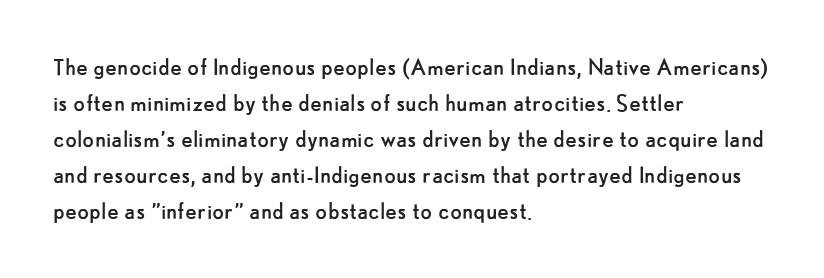
The image shows 27 px text type, upright; set left-aligned, normal line spacing (1.33x), normal letter spacing, not underlined.
